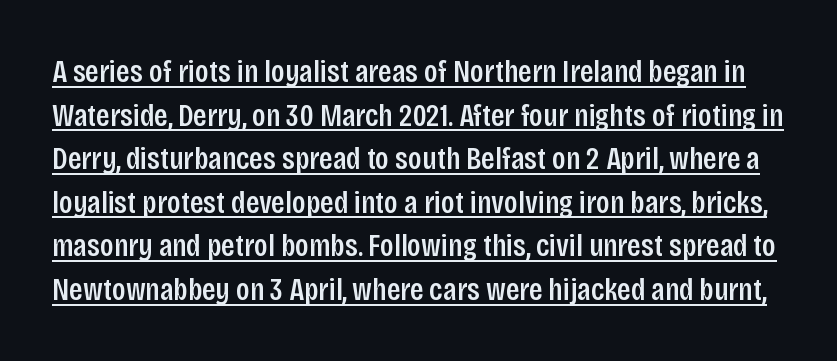
{"serif": "no", "italic": "no", "bold": "semi", "weight": "semibold", "width": "condensed", "stroke_contrast": "low", "x_height": "large", "monospaced": "no", "underline": "yes", "line_spacing": "normal", "line_spacing_ratio": 1.36, "letter_spacing": "normal", "letter_spacing_em": 0.0, "glyph_px": 32}
